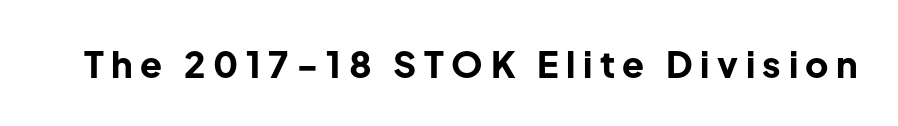
The image shows 36 px bold sans-serif type, upright; set unusually wide letter spacing (+0.21 em), not underlined; low stroke contrast and a medium x-height.
